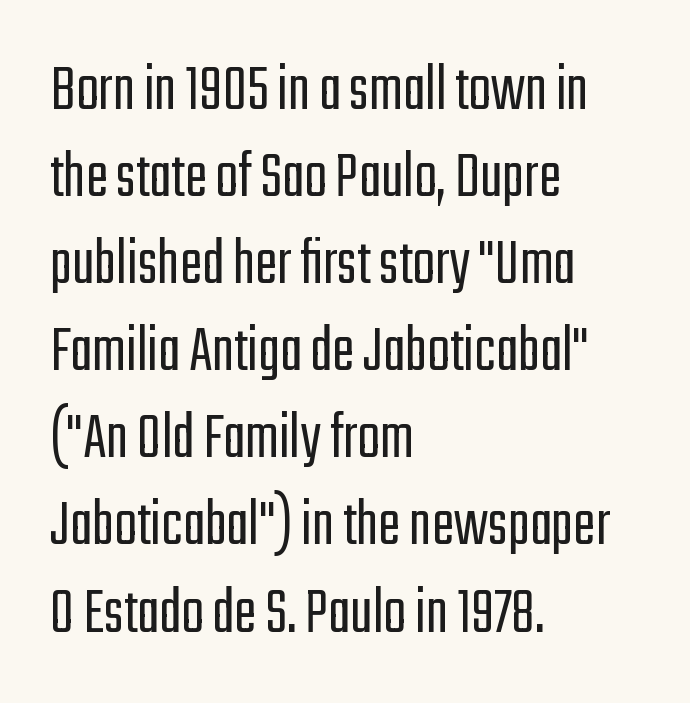
{"serif": "no", "italic": "no", "bold": "no", "weight": "light", "width": "condensed", "stroke_contrast": "low", "x_height": "medium", "monospaced": "no", "underline": "no", "align": "left", "line_spacing": "normal", "line_spacing_ratio": 1.3, "letter_spacing": "normal", "letter_spacing_em": 0.0, "glyph_px": 67}
